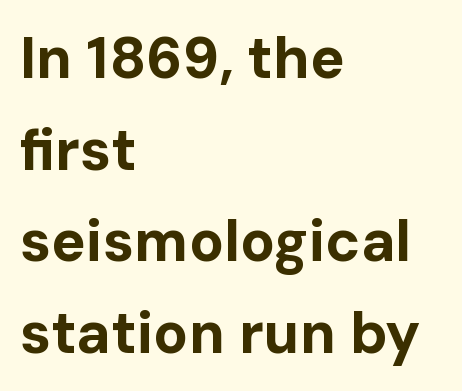
The image shows 58 px bold sans-serif type, upright; set left-aligned, normal line spacing (1.58x), normal letter spacing, not underlined; low stroke contrast and a medium x-height.
